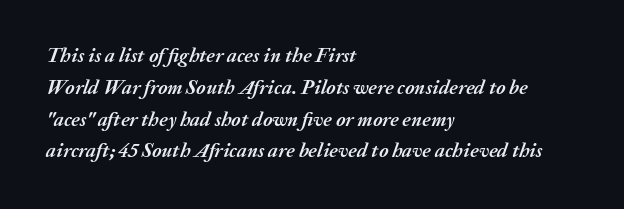
Q: Is the text bold? A: Yes.
Q: Is the text italic (slanted)? A: Yes, it leans right by about 20 degrees.
Q: Is the text underlined? A: No.
Q: How is the paragraph aligned? A: Left-aligned.
Q: Is the spacing between letters normal or unusually wide? A: Normal.
Q: Is the spacing between lines tight, normal or loose? A: Normal.
